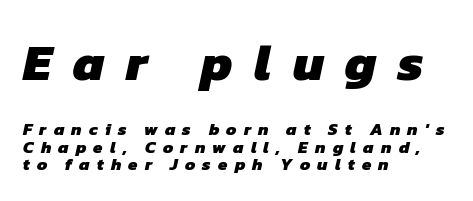
{"serif": "no", "bold": "yes", "weight": "heavy", "width": "normal", "stroke_contrast": "low", "x_height": "medium", "monospaced": "no", "underline": "no", "align": "left", "line_spacing": "tight", "line_spacing_ratio": 1.03, "letter_spacing": "wide", "letter_spacing_em": 0.42, "larger_block": "first", "size_ratio": 3.0, "glyph_px": 51}
